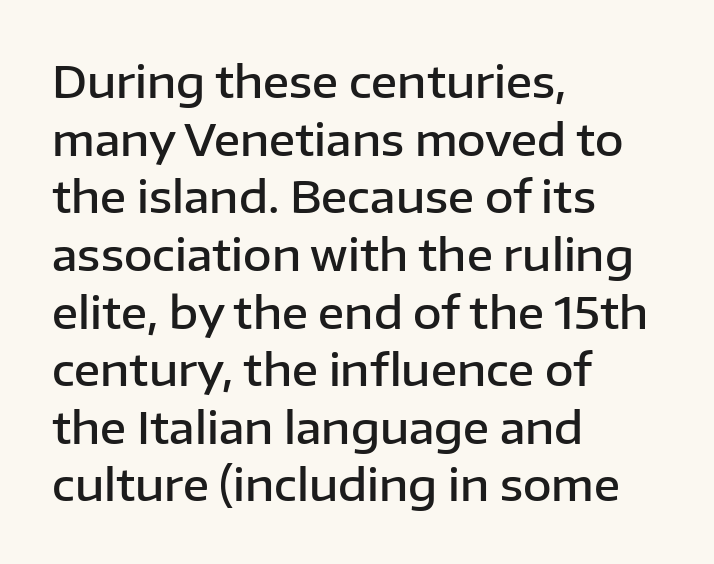
{"serif": "no", "italic": "no", "bold": "semi", "weight": "semibold", "width": "normal", "stroke_contrast": "low", "x_height": "medium", "monospaced": "no", "underline": "no", "align": "left", "line_spacing": "normal", "line_spacing_ratio": 1.31, "letter_spacing": "normal", "letter_spacing_em": 0.0, "glyph_px": 44}
